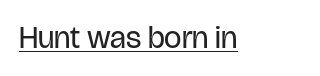
The image shows 31 px regular-weight, condensed sans-serif type, upright; set normal letter spacing, underlined; low stroke contrast and a large x-height.
